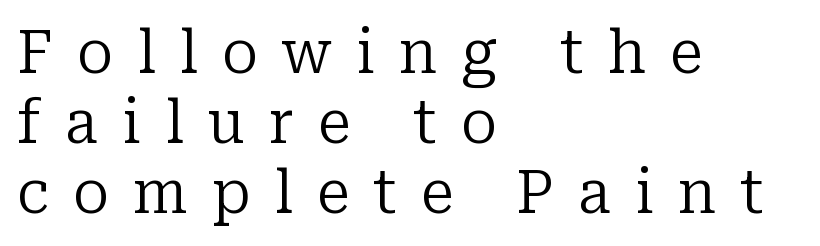
{"serif": "yes", "italic": "no", "bold": "no", "weight": "regular", "width": "normal", "stroke_contrast": "low", "x_height": "medium", "monospaced": "no", "underline": "no", "align": "left", "line_spacing_ratio": 1.17, "letter_spacing": "wide", "letter_spacing_em": 0.4, "glyph_px": 60}
